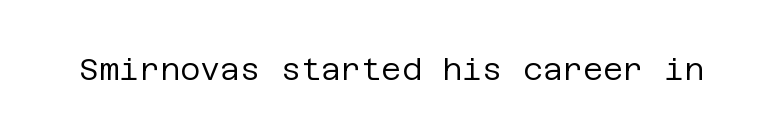
{"serif": "no", "italic": "no", "bold": "no", "weight": "regular", "width": "normal", "stroke_contrast": "low", "x_height": "large", "underline": "no", "letter_spacing": "normal", "letter_spacing_em": 0.0, "glyph_px": 31}
